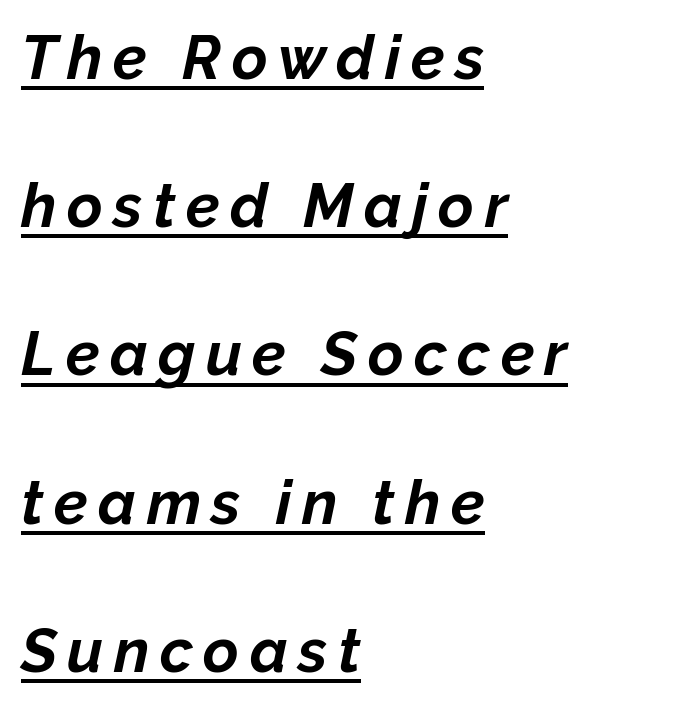
Is this a fixed-width face? No — the glyphs have proportional, varying widths. Leftover space on each line is placed entirely after the last word. Honestly, the rows look like they've been pulled way apart. The typography opts for an oblique posture over an upright one. Typographic density is high because the face is bold. Notice how a bar underscores the lettering throughout.
